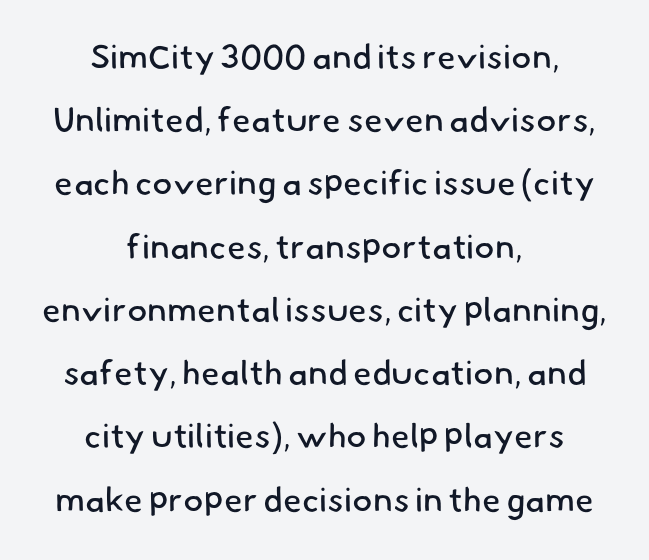
Q: Is the text bold? A: No.
Q: Is the typeface a serif or a sans-serif typeface? A: Sans-serif.
Q: Is the text underlined? A: No.
Q: How is the paragraph aligned? A: Centered.
Q: Is the spacing between letters normal or unusually wide? A: Normal.
Q: Width (condensed, normal, or wide)? A: Normal.
Q: Stroke contrast? A: Low.
Q: x-height? A: Small.
Q: Monospaced? A: No.
